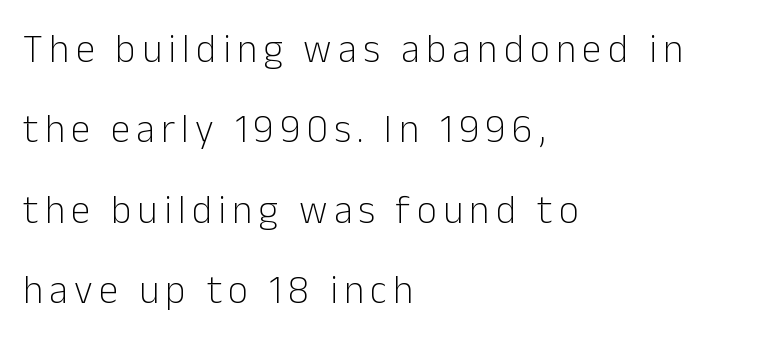
Q: Is the text bold? A: No.
Q: Is the text italic (slanted)? A: No, it is upright.
Q: Is the typeface a serif or a sans-serif typeface? A: Sans-serif.
Q: Is the text underlined? A: No.
Q: How is the paragraph aligned? A: Left-aligned.
Q: Is the spacing between lines tight, normal or loose? A: Loose.
Q: Width (condensed, normal, or wide)? A: Normal.
Q: Stroke contrast? A: Low.
Q: x-height? A: Medium.
Q: Monospaced? A: No.
